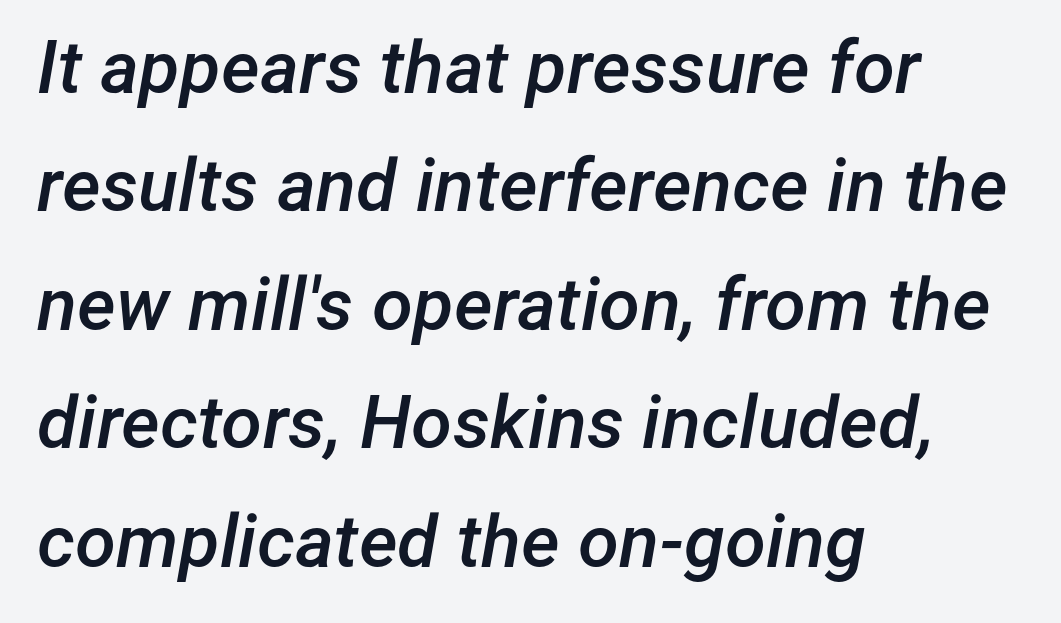
Check under the words: just untouched page. Nothing unusual about the tracking: characters are spaced as the font intends. Leading: standard. Notice how the stems are inclined rather than vertical — that's the hallmark of italics.
